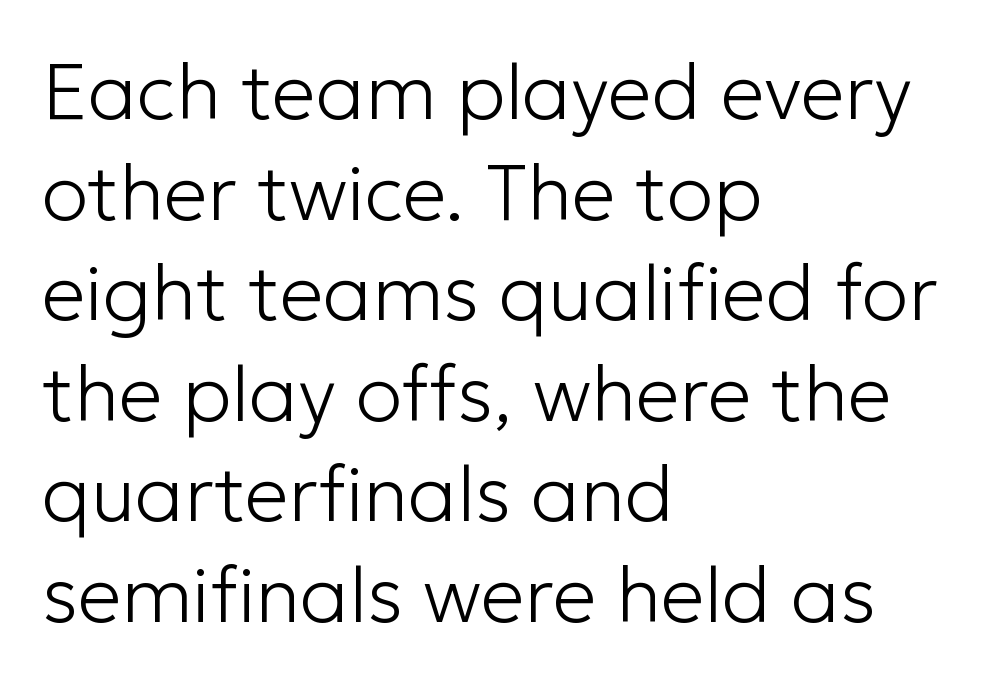
The image shows 78 px light sans-serif type, upright; set left-aligned, normal line spacing (1.29x), normal letter spacing, not underlined; low stroke contrast and a medium x-height.
